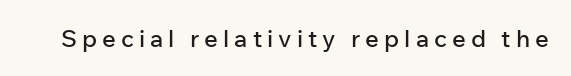
Q: Is the text italic (slanted)? A: No, it is upright.
Q: Is the text underlined? A: No.
Q: Is the spacing between letters normal or unusually wide? A: Unusually wide.
